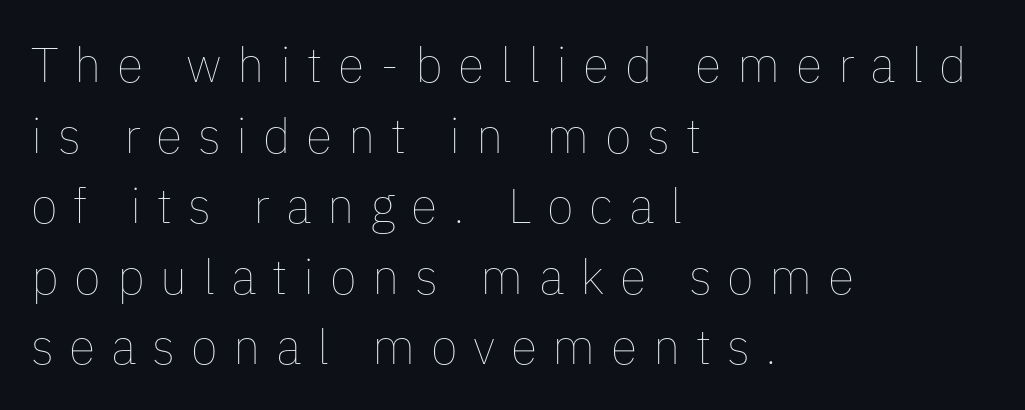
The image shows 49 px thin type, upright; set left-aligned, normal line spacing (1.44x), unusually wide letter spacing (+0.32 em), not underlined; low stroke contrast and a medium x-height.
